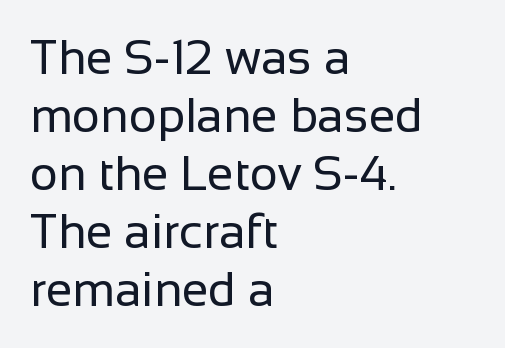
{"serif": "no", "italic": "no", "bold": "no", "weight": "regular", "width": "normal", "stroke_contrast": "low", "x_height": "medium", "monospaced": "no", "underline": "no", "align": "left", "line_spacing_ratio": 1.21, "letter_spacing": "normal", "letter_spacing_em": 0.0, "glyph_px": 48}
